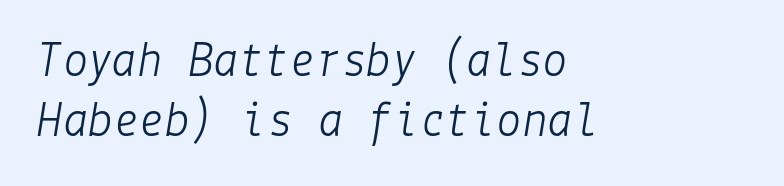
Every row of glyphs begins at an identical x-position on the left. Anything drawn beneath the words? Only blank space. This sample uses an oblique cut, with every glyph tilted off the vertical. The characters are drawn with everyday or finer stroke widths. Default kerning and tracking; the words read as compact shapes.
